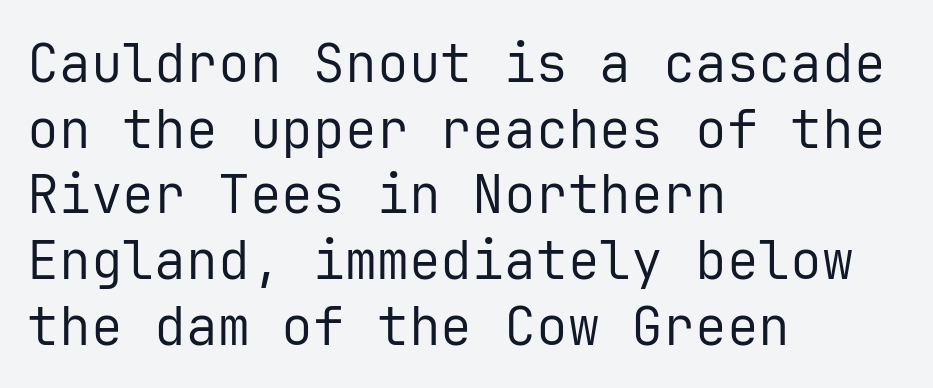
{"serif": "no", "italic": "no", "bold": "no", "weight": "regular", "width": "normal", "stroke_contrast": "low", "x_height": "medium", "monospaced": "yes", "underline": "no", "align": "left", "line_spacing_ratio": 1.24, "letter_spacing": "normal", "letter_spacing_em": 0.0, "glyph_px": 53}
